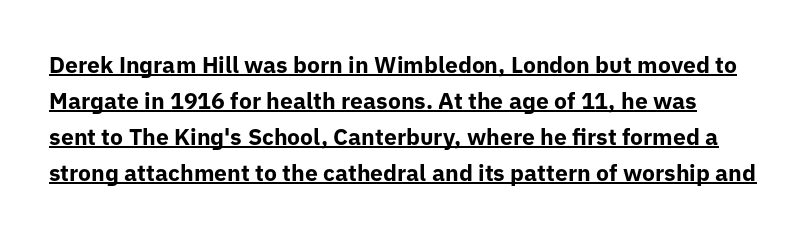
The image shows 23 px bold type, upright; set normal line spacing (1.56x), normal letter spacing, underlined.
